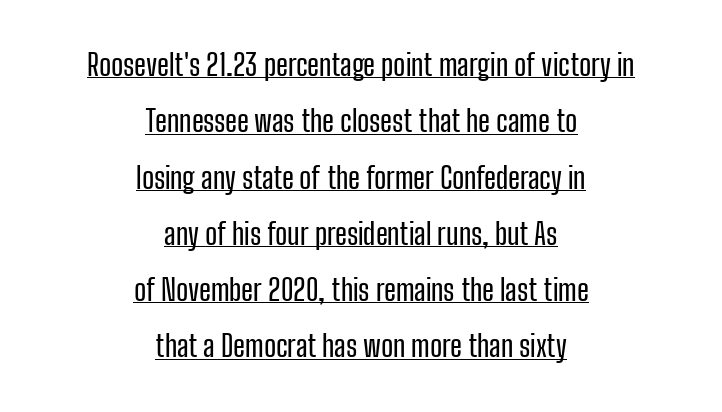
It's the straight-up-and-down kind of type. These lines are rendered in a variable-pitch font. This rendering uses center alignment, leaving both contours irregular but symmetric. What decoration does the sample have? An underline.
